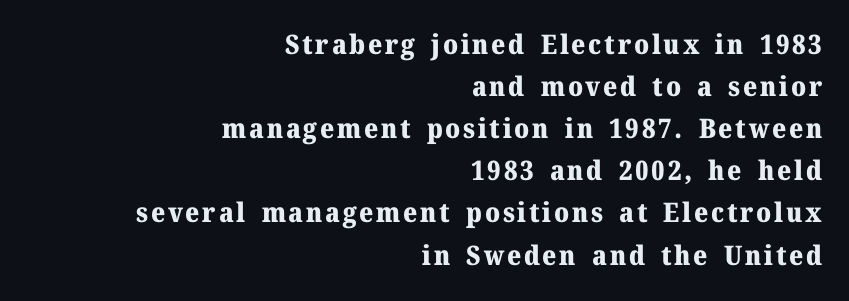
Q: Is the text bold? A: Yes.
Q: Is the text italic (slanted)? A: No, it is upright.
Q: Is the text underlined? A: No.
Q: How is the paragraph aligned? A: Right-aligned.
Q: Is the spacing between lines tight, normal or loose? A: Normal.
